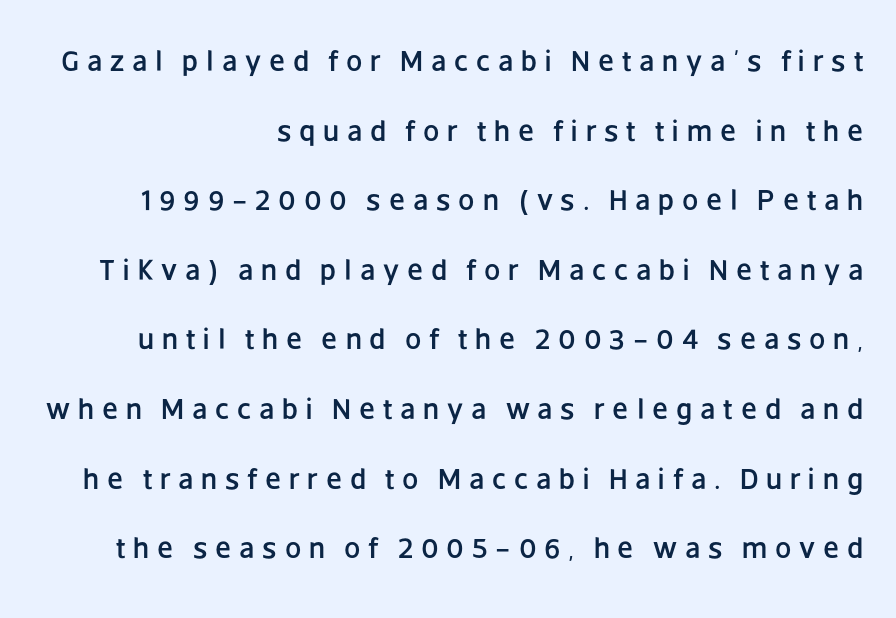
Proportional: the letters do not fall into vertical columns. Type style note: lacks serifs. A student would call this right alignment; a typographer would say flush right, rag left. Underline: absent.
